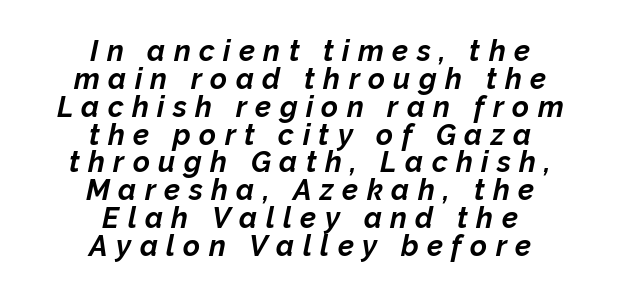
The whitespace from short lines is split evenly between both sides. You can tell it's italic because the verticals aren't actually vertical. The space beneath each line is pristine and unruled. Each letter keeps its own natural width here, so spacing adapts to shape.
